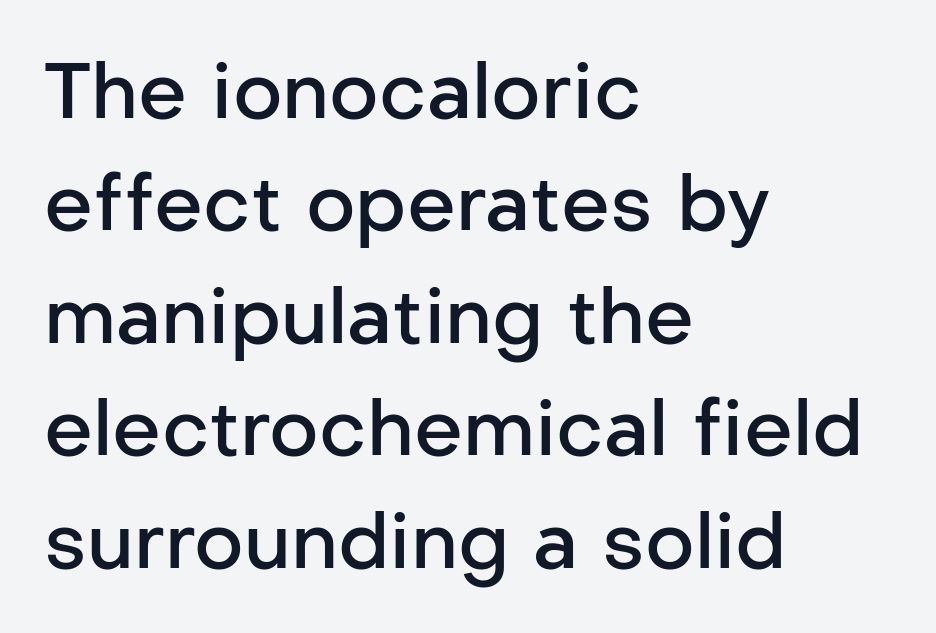
Between one letter and the next there's only the usual sliver of space. A typesetter would mark this as roman, not italic. Examine the stroke ends and you'll find no serifs. These lines are set flush left with a ragged right edge. Each row of text sits above clean, open space.
